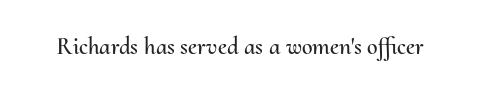
{"italic": "no", "underline": "no", "letter_spacing": "normal", "letter_spacing_em": 0.0, "glyph_px": 24}
